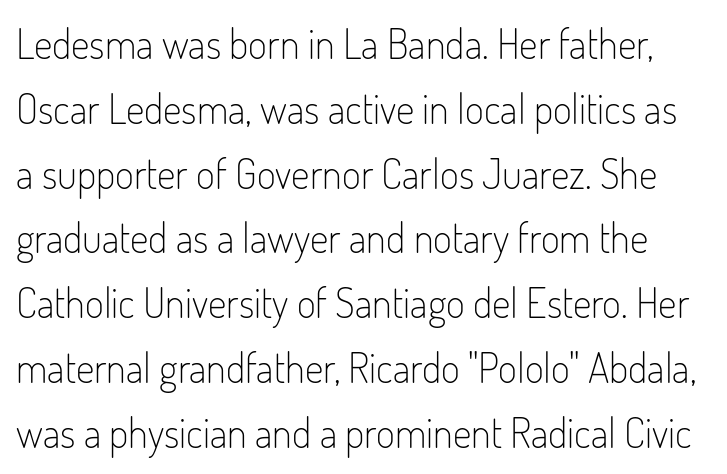
Notice how descenders clear the ascenders below comfortably — that's standard leading. Weight class: somewhere from thin through regular. Words appear dense and cohesive because spacing is normal. A clean baseline with only descenders dipping below it.
